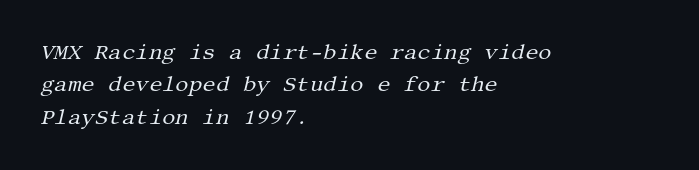
The image shows 21 px text type, italic (leaning right); set left-aligned, normal line spacing (1.54x), normal letter spacing, not underlined.
